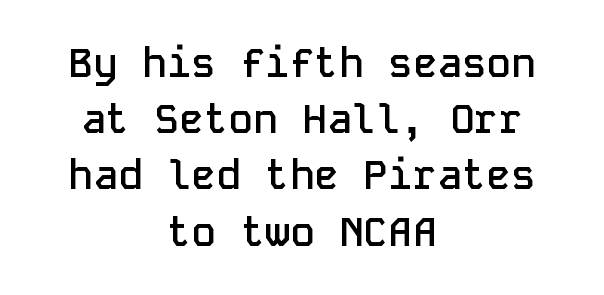
The image shows 41 px semibold sans-serif type, upright, monospaced; set centered, normal line spacing (1.37x), normal letter spacing, not underlined; low stroke contrast and a medium x-height.
